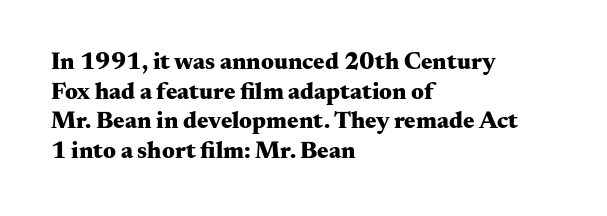
{"italic": "no", "bold": "yes", "underline": "no", "align": "left", "line_spacing_ratio": 1.23, "letter_spacing": "normal", "letter_spacing_em": 0.0, "glyph_px": 24}
